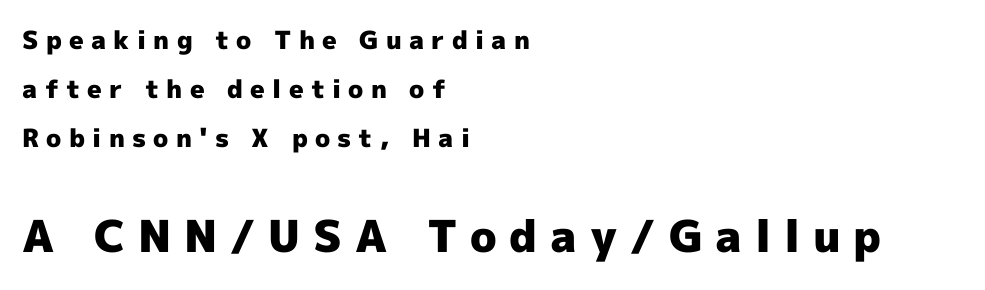
Q: Is the text bold? A: Yes.
Q: Is the text italic (slanted)? A: No, it is upright.
Q: Is the typeface a serif or a sans-serif typeface? A: Sans-serif.
Q: Is the text underlined? A: No.
Q: How is the paragraph aligned? A: Left-aligned.
Q: Is the spacing between letters normal or unusually wide? A: Unusually wide.
Q: Is the spacing between lines tight, normal or loose? A: Loose.
Q: Which block of text is set in a larger size, the first (top) or the second (bottom)? A: The second (bottom) one.
Q: Width (condensed, normal, or wide)? A: Normal.
Q: x-height? A: Medium.
Q: Monospaced? A: No.
